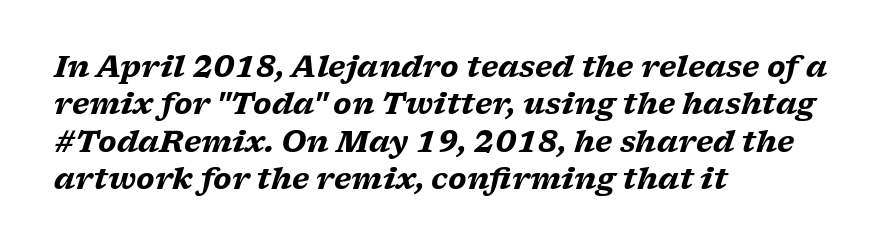
{"serif": "yes", "italic": "yes", "lean": "right", "slant_degrees": 17, "bold": "yes", "weight": "heavy", "width": "wide", "stroke_contrast": "low", "x_height": "medium", "monospaced": "no", "underline": "no", "align": "left", "line_spacing": "normal", "line_spacing_ratio": 1.29, "letter_spacing": "normal", "letter_spacing_em": 0.0, "glyph_px": 29}
